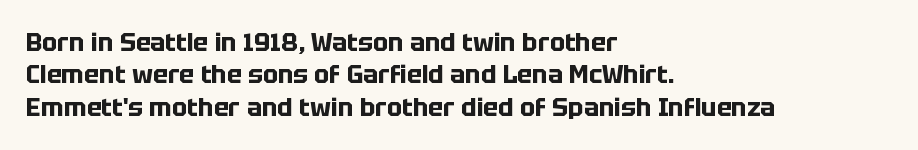
{"italic": "no", "bold": "yes", "underline": "no", "align": "left", "line_spacing": "normal", "line_spacing_ratio": 1.3, "letter_spacing": "normal", "letter_spacing_em": 0.0, "glyph_px": 25}
